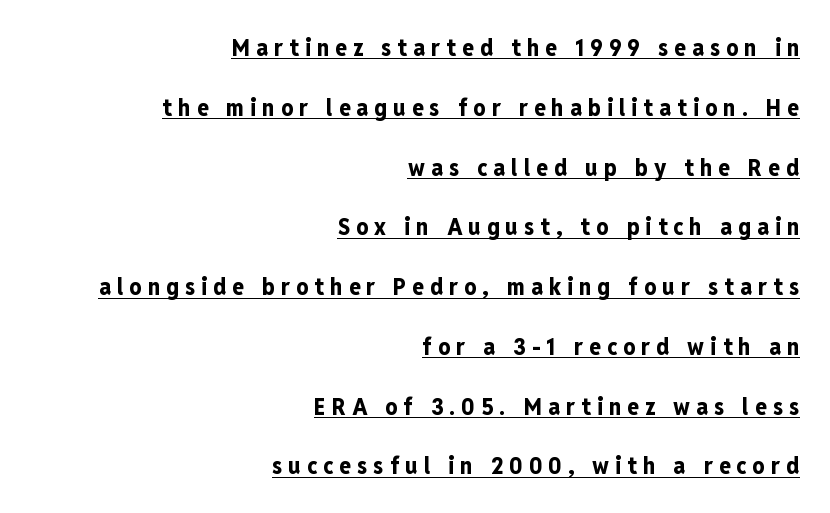
{"italic": "no", "bold": "yes", "underline": "yes", "align": "right", "line_spacing": "loose", "line_spacing_ratio": 2.49, "letter_spacing": "wide", "letter_spacing_em": 0.25, "glyph_px": 24}
